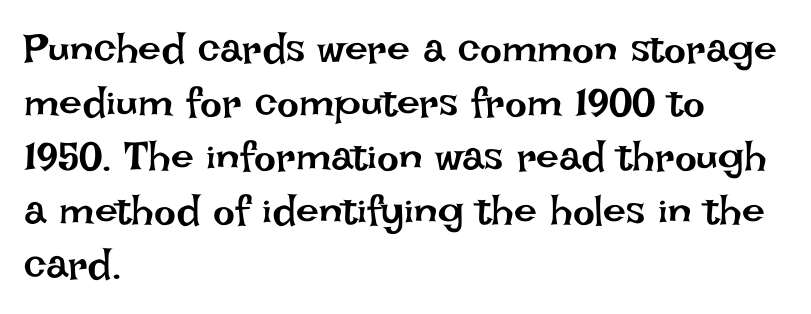
{"italic": "no", "bold": "no", "weight": "regular", "width": "normal", "stroke_contrast": "low", "x_height": "large", "monospaced": "no", "underline": "no", "align": "left", "line_spacing": "normal", "line_spacing_ratio": 1.32, "letter_spacing": "normal", "letter_spacing_em": 0.0, "glyph_px": 41}
